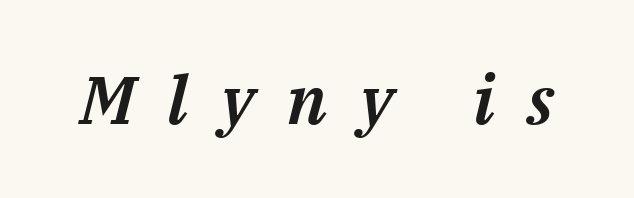
Looking at the ascenders, they clearly lean. The specimen omits any rule beneath the text block's lines. The letters advance in unequal steps, a hallmark of proportional type. Does extra space separate the letters? Yes, quite a lot of it.
